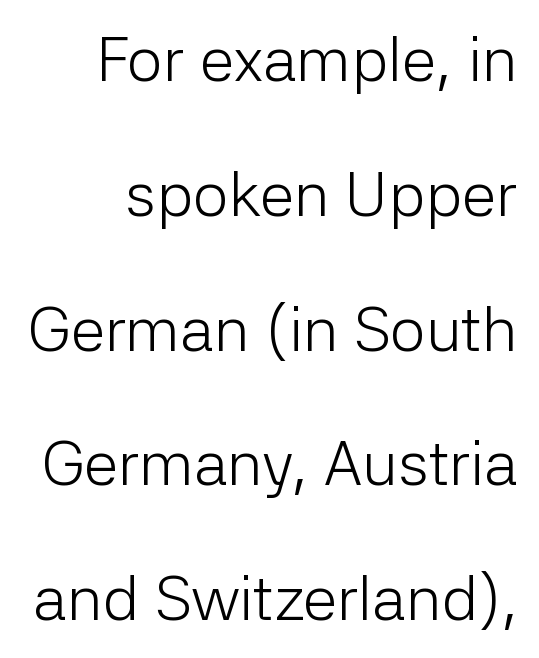
Q: Is the text bold? A: No.
Q: Is the text italic (slanted)? A: No, it is upright.
Q: Is the typeface a serif or a sans-serif typeface? A: Sans-serif.
Q: Is the text underlined? A: No.
Q: How is the paragraph aligned? A: Right-aligned.
Q: Is the spacing between letters normal or unusually wide? A: Normal.
Q: Is the spacing between lines tight, normal or loose? A: Loose.
Q: Width (condensed, normal, or wide)? A: Normal.
Q: Stroke contrast? A: Low.
Q: x-height? A: Medium.
Q: Monospaced? A: No.
